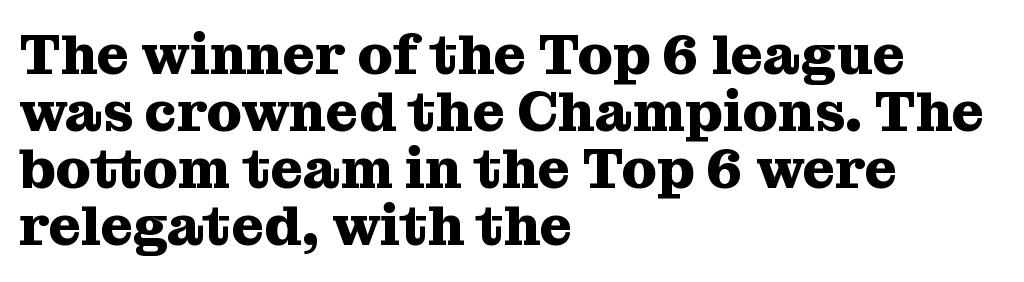
The image shows 56 px heavy serif type, upright; set left-aligned, tight line spacing (1.02x), normal letter spacing, not underlined; medium stroke contrast and a medium x-height.
